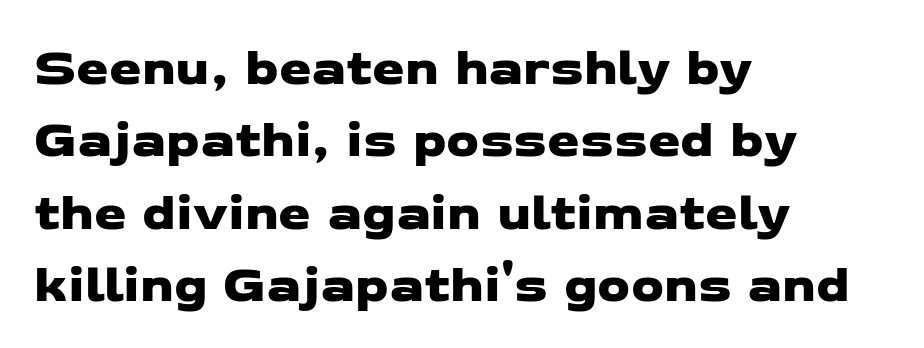
Look at the tracking — it's just the regular setting, nothing added. The type family on display is of the sans-serif kind. The typesetter chose a ragged-right arrangement here. The rendering uses natural spacing where letterforms have individual widths. Decoration check: the copy has no underline.
